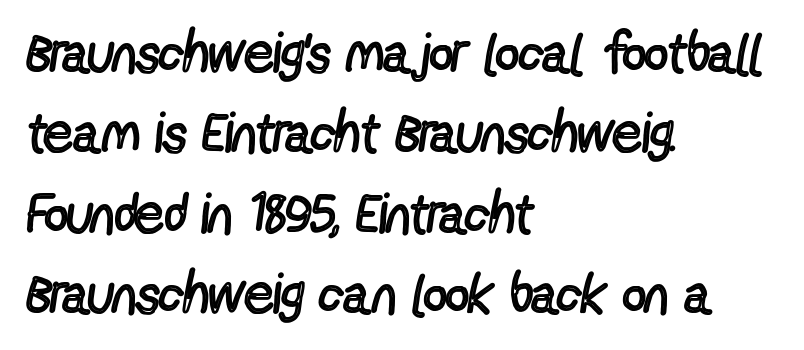
{"serif": "no", "bold": "no", "weight": "regular", "width": "condensed", "x_height": "medium", "monospaced": "no", "underline": "no", "align": "left", "line_spacing": "normal", "line_spacing_ratio": 1.41, "letter_spacing": "normal", "letter_spacing_em": 0.0, "glyph_px": 57}
